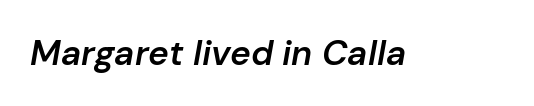
The image shows 35 px semibold type, italic (leaning right); set normal letter spacing, not underlined; low stroke contrast and a medium x-height.
